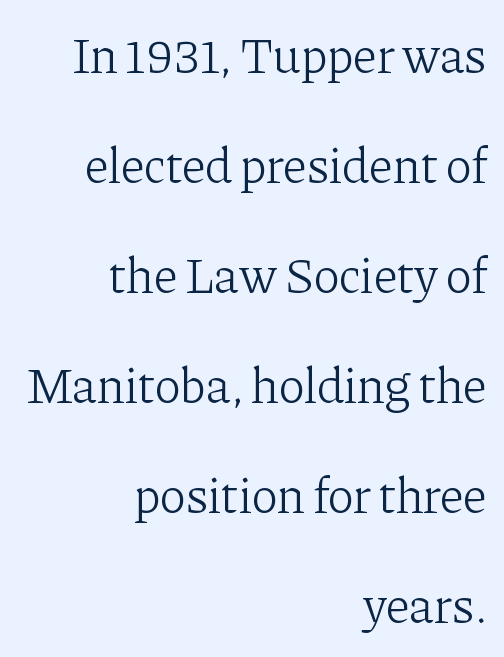
Look at the tracking — it's just the regular setting, nothing added. The rendering uses natural spacing where letterforms have individual widths. In terms of letterform style, serifs are clearly present. This is the regular roman posture of the typeface.
